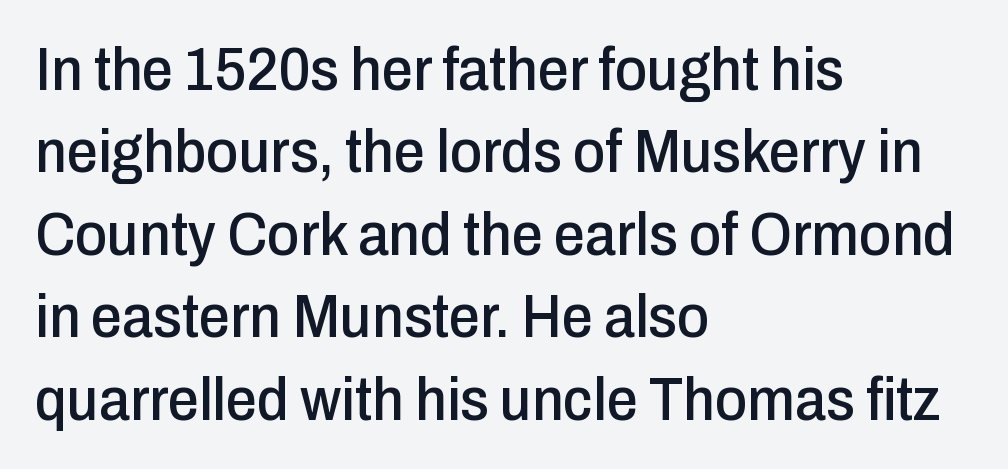
Q: Is the text italic (slanted)? A: No, it is upright.
Q: Is the typeface a serif or a sans-serif typeface? A: Sans-serif.
Q: Is the text underlined? A: No.
Q: How is the paragraph aligned? A: Left-aligned.
Q: Is the spacing between letters normal or unusually wide? A: Normal.
Q: Is the spacing between lines tight, normal or loose? A: Normal.
Q: Width (condensed, normal, or wide)? A: Condensed.
Q: Stroke contrast? A: Low.
Q: x-height? A: Medium.
Q: Monospaced? A: No.
